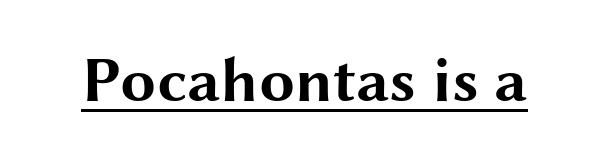
Q: Is the text bold? A: Yes.
Q: Is the text italic (slanted)? A: No, it is upright.
Q: Is the typeface a serif or a sans-serif typeface? A: Sans-serif.
Q: Is the text underlined? A: Yes.
Q: Is the spacing between letters normal or unusually wide? A: Normal.
Q: Width (condensed, normal, or wide)? A: Wide.
Q: Stroke contrast? A: Medium.
Q: x-height? A: Medium.
Q: Monospaced? A: No.
